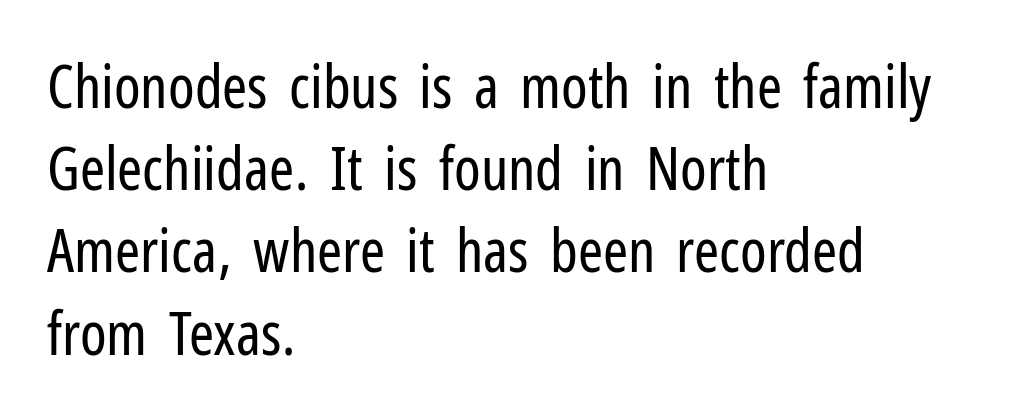
{"serif": "no", "italic": "no", "bold": "no", "weight": "regular", "width": "condensed", "stroke_contrast": "low", "x_height": "medium", "monospaced": "no", "underline": "no", "align": "left", "line_spacing": "normal", "line_spacing_ratio": 1.37, "letter_spacing": "normal", "letter_spacing_em": 0.0, "glyph_px": 60}
